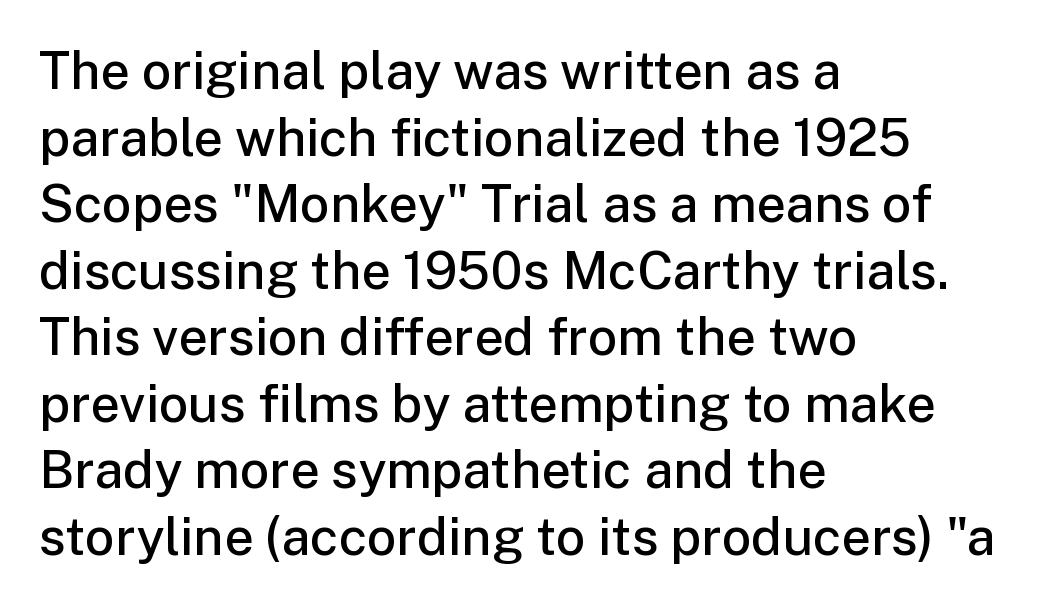
Q: Is the text bold? A: Semi-bold.
Q: Is the text italic (slanted)? A: No, it is upright.
Q: Is the typeface a serif or a sans-serif typeface? A: Sans-serif.
Q: Is the text underlined? A: No.
Q: How is the paragraph aligned? A: Left-aligned.
Q: Is the spacing between letters normal or unusually wide? A: Normal.
Q: Is the spacing between lines tight, normal or loose? A: Normal.
Q: Width (condensed, normal, or wide)? A: Normal.
Q: Stroke contrast? A: Low.
Q: x-height? A: Medium.
Q: Monospaced? A: No.
